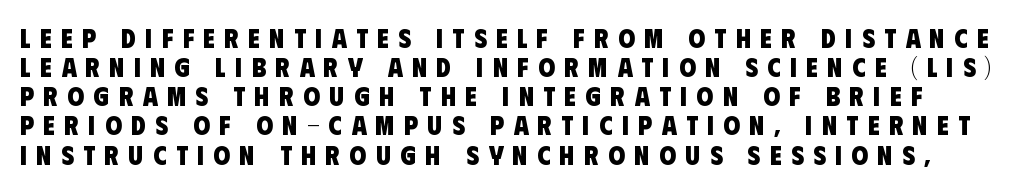
The image shows 27 px bold type; set tight line spacing (1.08x), unusually wide letter spacing (+0.35 em), not underlined.
